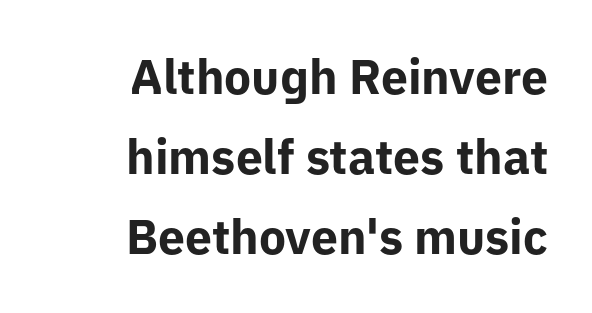
{"serif": "no", "italic": "no", "bold": "yes", "weight": "bold", "width": "normal", "stroke_contrast": "low", "x_height": "medium", "monospaced": "no", "underline": "no", "align": "right", "line_spacing": "normal", "line_spacing_ratio": 1.67, "letter_spacing": "normal", "letter_spacing_em": 0.0, "glyph_px": 48}
